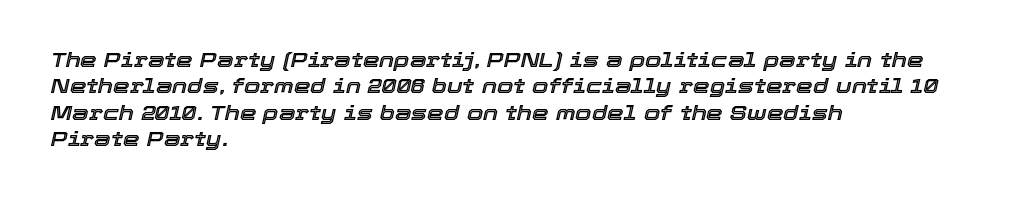
Characters follow at the spacing the type designer built in. Casual observation: everything's shoved over to the left. Slant detected: the letters are inclined. Honestly, the row spacing looks completely unremarkable.
